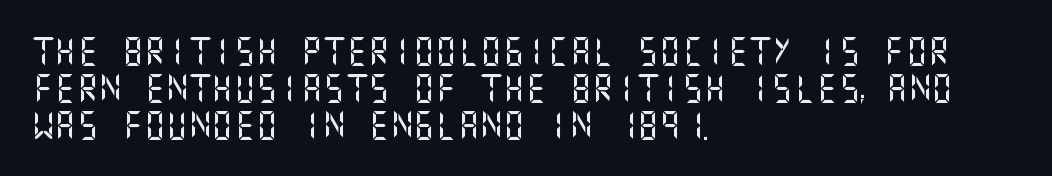
{"serif": "no", "italic": "no", "width": "normal", "stroke_contrast": "medium", "x_height": "large", "underline": "no", "align": "left", "line_spacing": "normal", "line_spacing_ratio": 1.33, "letter_spacing": "normal", "letter_spacing_em": 0.0, "glyph_px": 28}
